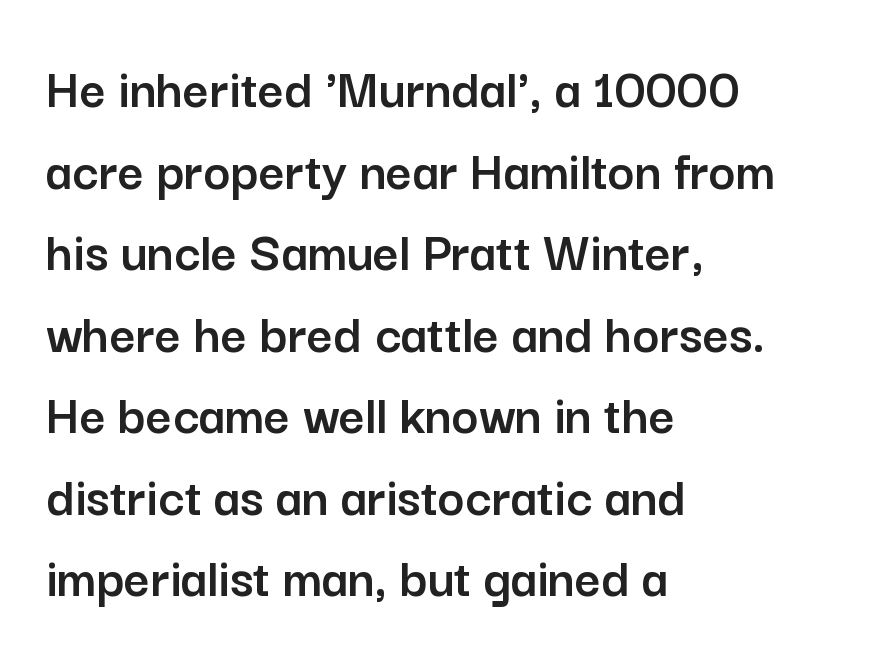
Q: Is the text italic (slanted)? A: No, it is upright.
Q: Is the typeface a serif or a sans-serif typeface? A: Sans-serif.
Q: Is the text underlined? A: No.
Q: How is the paragraph aligned? A: Left-aligned.
Q: Is the spacing between letters normal or unusually wide? A: Normal.
Q: Is the spacing between lines tight, normal or loose? A: Normal.
Q: Width (condensed, normal, or wide)? A: Normal.
Q: Stroke contrast? A: Low.
Q: x-height? A: Medium.
Q: Monospaced? A: No.
